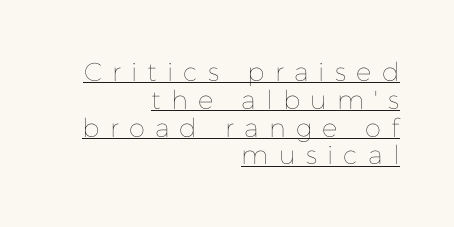
{"italic": "no", "bold": "no", "underline": "yes", "align": "right", "line_spacing": "tight", "line_spacing_ratio": 1.07, "letter_spacing": "wide", "letter_spacing_em": 0.39, "glyph_px": 26}
